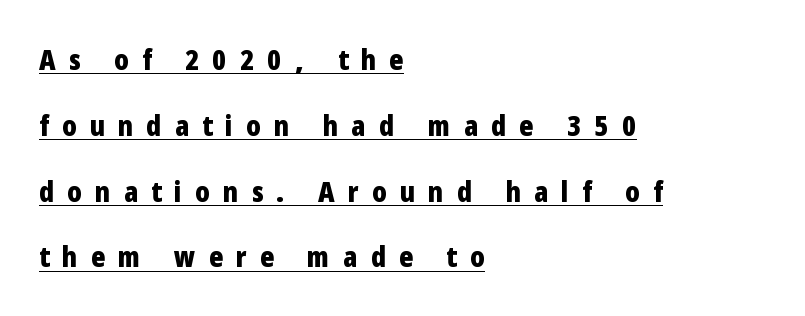
Q: Is the text bold? A: Yes.
Q: Is the text italic (slanted)? A: No, it is upright.
Q: Is the typeface a serif or a sans-serif typeface? A: Sans-serif.
Q: Is the text underlined? A: Yes.
Q: How is the paragraph aligned? A: Left-aligned.
Q: Is the spacing between letters normal or unusually wide? A: Unusually wide.
Q: Is the spacing between lines tight, normal or loose? A: Loose.
Q: Width (condensed, normal, or wide)? A: Condensed.
Q: Stroke contrast? A: Low.
Q: x-height? A: Medium.
Q: Monospaced? A: No.
